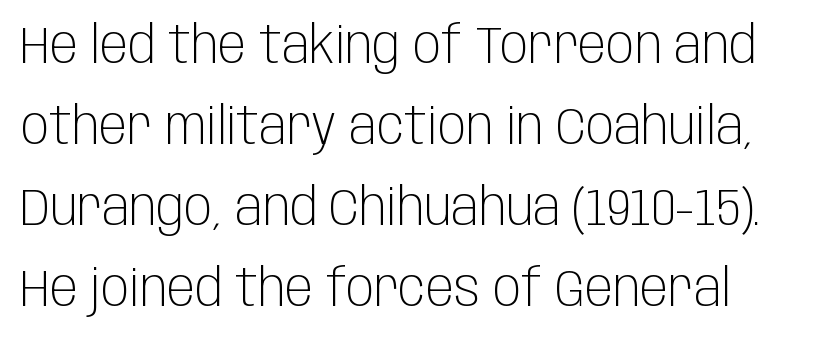
A student would call this left alignment; a typographer would say flush left, rag right. Spacing between characters is what you'd get straight out of the box. The font family rendered here belongs to the sans-serif group. How would I describe the line gaps? Plain and ordinary. Unbolded letterforms with no extra heft.
